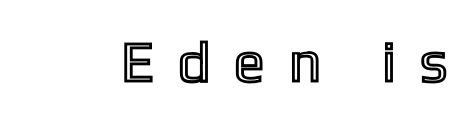
No italicization has been applied; the sample stays upright. A typesetter would call this proportional, since set widths differ per character. Students, note that the glyphs here are deliberately spaced far apart. Bare-footed words on every line.
